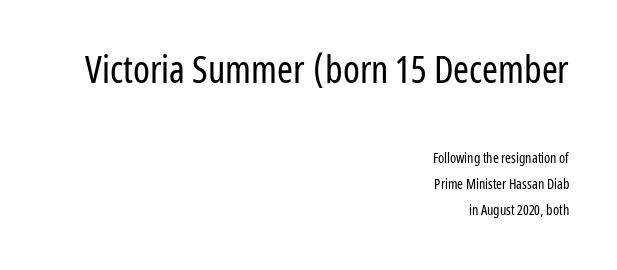
Q: Is the text bold? A: No.
Q: Is the text italic (slanted)? A: No, it is upright.
Q: Is the typeface a serif or a sans-serif typeface? A: Sans-serif.
Q: Is the text underlined? A: No.
Q: How is the paragraph aligned? A: Right-aligned.
Q: Is the spacing between letters normal or unusually wide? A: Normal.
Q: Which block of text is set in a larger size, the first (top) or the second (bottom)? A: The first (top) one.
Q: Width (condensed, normal, or wide)? A: Condensed.
Q: Stroke contrast? A: Low.
Q: x-height? A: Medium.
Q: Monospaced? A: No.
